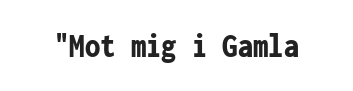
The image shows 34 px bold, condensed sans-serif type, upright, monospaced; set normal letter spacing, not underlined; low stroke contrast and a medium x-height.
